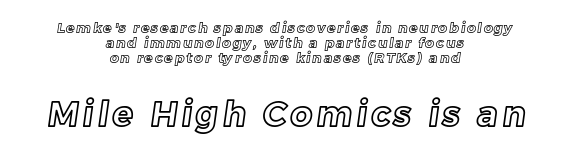
Q: Is the text underlined? A: No.
Q: How is the paragraph aligned? A: Centered.
Q: Is the spacing between lines tight, normal or loose? A: Tight.
Q: Which block of text is set in a larger size, the first (top) or the second (bottom)? A: The second (bottom) one.
Q: Width (condensed, normal, or wide)? A: Normal.
Q: x-height? A: Medium.
Q: Monospaced? A: No.
